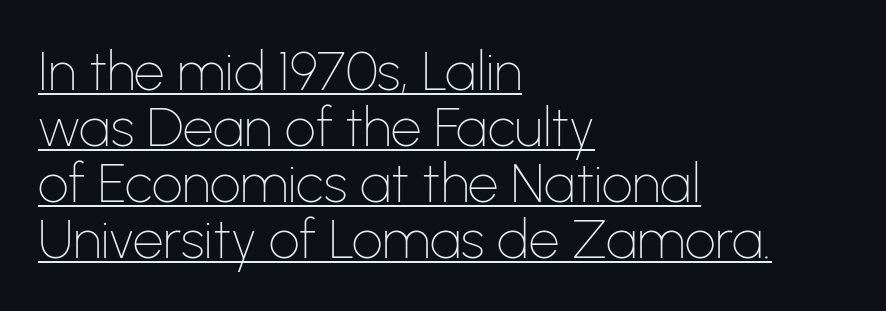
Q: Is the text bold? A: No.
Q: Is the text italic (slanted)? A: No, it is upright.
Q: Is the typeface a serif or a sans-serif typeface? A: Sans-serif.
Q: Is the text underlined? A: Yes.
Q: How is the paragraph aligned? A: Left-aligned.
Q: Is the spacing between letters normal or unusually wide? A: Normal.
Q: Is the spacing between lines tight, normal or loose? A: Tight.
Q: Width (condensed, normal, or wide)? A: Normal.
Q: Stroke contrast? A: Low.
Q: x-height? A: Medium.
Q: Monospaced? A: No.
